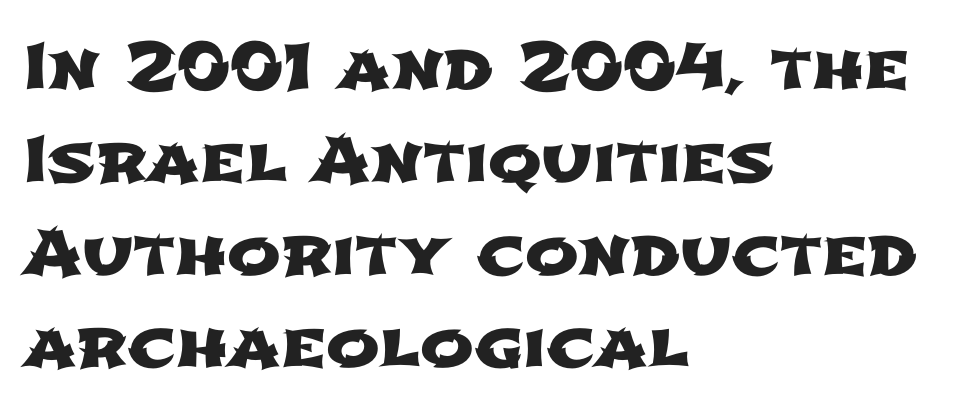
Compared with typical paragraphs, the rows here are spaced about the same. Grotesque or geometric, the face here clearly has no serifs. Compared with a centered layout, this one pins lines to the left instead. Spacing between characters is what you'd get straight out of the box.
